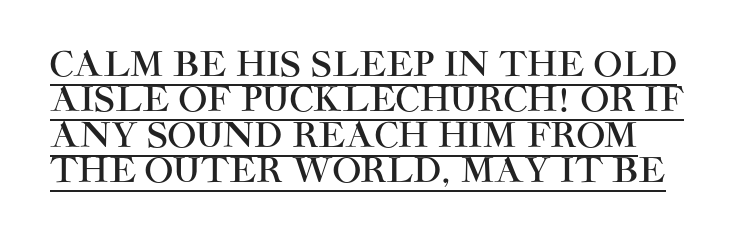
Q: Is the text italic (slanted)? A: No, it is upright.
Q: Is the typeface a serif or a sans-serif typeface? A: Sans-serif.
Q: Is the text underlined? A: Yes.
Q: Is the spacing between letters normal or unusually wide? A: Normal.
Q: Is the spacing between lines tight, normal or loose? A: Tight.
Q: Width (condensed, normal, or wide)? A: Normal.
Q: Stroke contrast? A: High.
Q: x-height? A: Large.
Q: Monospaced? A: No.
